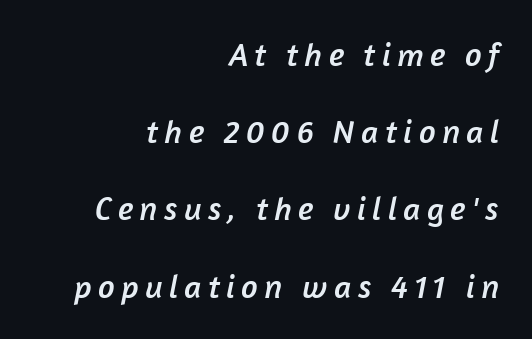
The image shows 33 px sans-serif type; set right-aligned, loose line spacing (2.34x), not underlined; low stroke contrast and a medium x-height.
